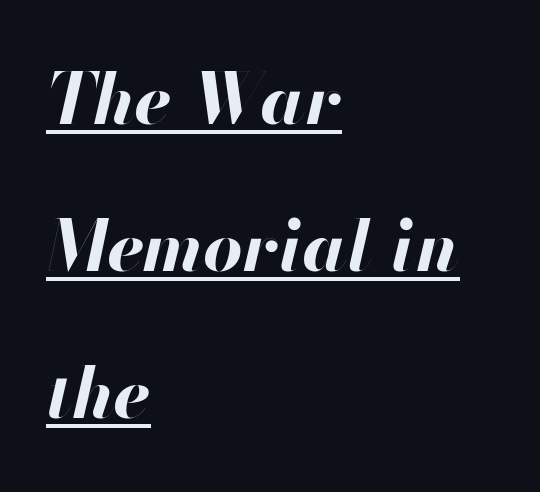
Q: Is the text bold? A: Yes.
Q: Is the text italic (slanted)? A: Yes, it leans right by about 13 degrees.
Q: Is the text underlined? A: Yes.
Q: How is the paragraph aligned? A: Left-aligned.
Q: Is the spacing between letters normal or unusually wide? A: Normal.
Q: Is the spacing between lines tight, normal or loose? A: Loose.
Q: Width (condensed, normal, or wide)? A: Normal.
Q: Stroke contrast? A: High.
Q: x-height? A: Small.
Q: Monospaced? A: No.
